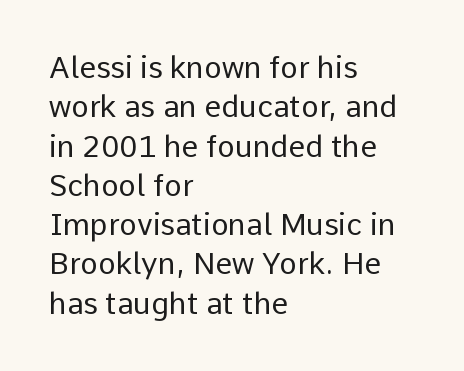
{"serif": "no", "italic": "no", "bold": "no", "weight": "regular", "width": "normal", "stroke_contrast": "low", "x_height": "medium", "monospaced": "no", "underline": "no", "align": "left", "line_spacing": "normal", "line_spacing_ratio": 1.31, "letter_spacing": "normal", "letter_spacing_em": 0.0, "glyph_px": 30}
